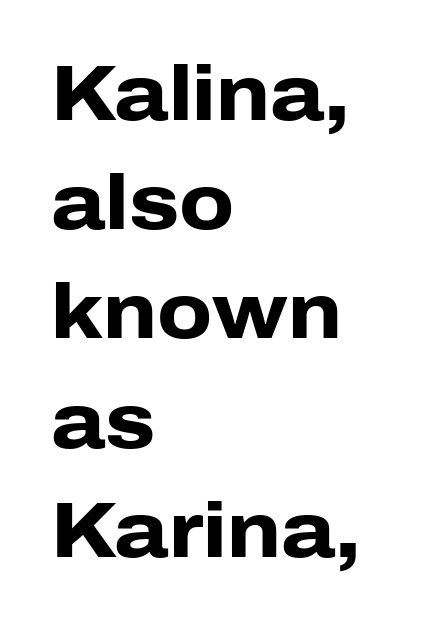
Q: Is the text bold? A: Yes.
Q: Is the text italic (slanted)? A: No, it is upright.
Q: Is the typeface a serif or a sans-serif typeface? A: Sans-serif.
Q: Is the text underlined? A: No.
Q: How is the paragraph aligned? A: Left-aligned.
Q: Is the spacing between letters normal or unusually wide? A: Normal.
Q: Is the spacing between lines tight, normal or loose? A: Normal.
Q: Width (condensed, normal, or wide)? A: Normal.
Q: Stroke contrast? A: Low.
Q: x-height? A: Medium.
Q: Monospaced? A: No.
